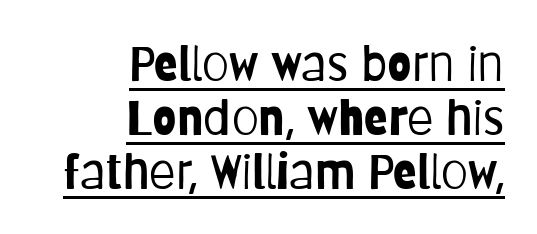
Notice how descenders almost collide with the ascenders below — that's tight leading. These lines were composed using upright roman letters. Which margin do the lines hug? The right one — the left edge is uneven. The characters are drawn with everyday or finer stroke widths. The face used here is rendered with its standard letterfit. Compared with undecorated copy, this sample adds a rule below the words.
